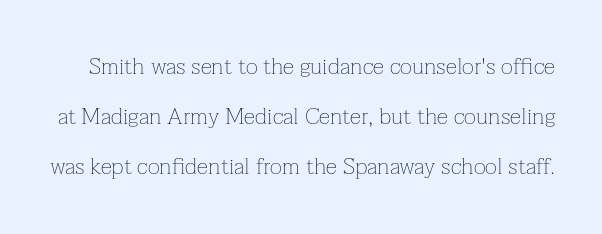
The gaps between neighbouring characters are ordinary and unremarkable. The typography opts for an upright posture over an oblique one. Leading: increased. The font is comparable to plain body text, perhaps lighter.
